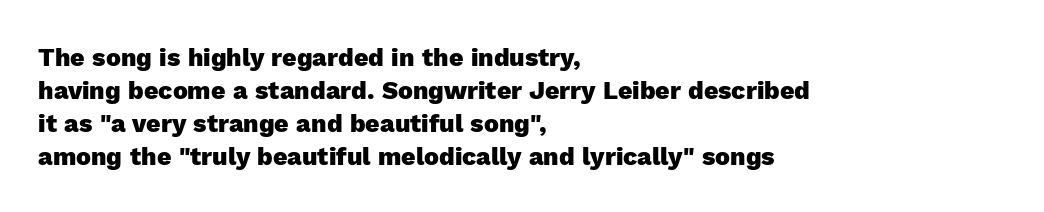
The image shows 25 px bold type, upright; set left-aligned, normal line spacing (1.32x), normal letter spacing, not underlined.
